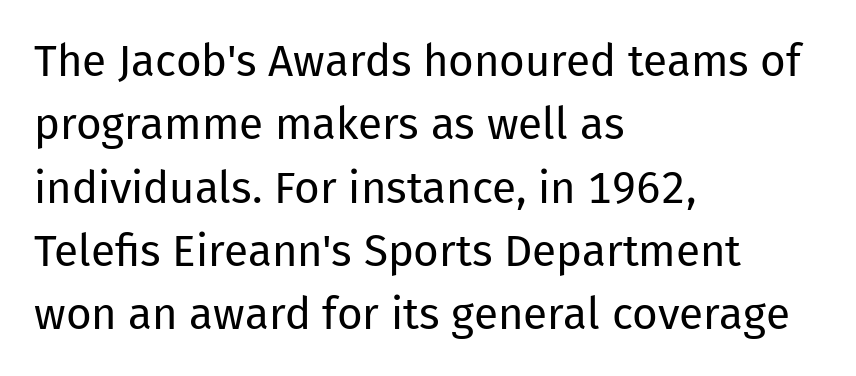
{"serif": "no", "italic": "no", "bold": "no", "weight": "regular", "width": "normal", "stroke_contrast": "low", "x_height": "medium", "monospaced": "no", "underline": "no", "align": "left", "line_spacing": "normal", "line_spacing_ratio": 1.44, "letter_spacing": "normal", "letter_spacing_em": 0.0, "glyph_px": 44}
